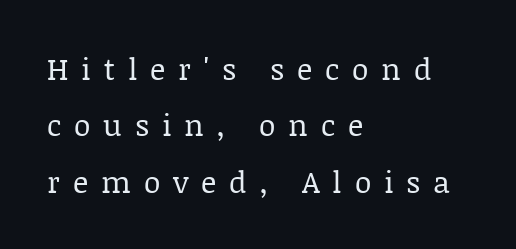
Observe the serifs anchoring each vertical stroke in this sample. The passage shown is typed in a proportional face where columns would drift. The lettering holds an erect, upright posture throughout. Tracking value appears strongly positive — letters spread wide.
